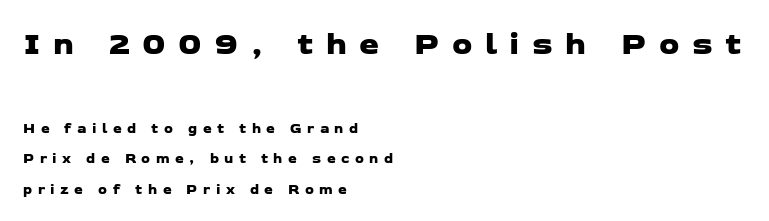
{"serif": "no", "width": "wide", "stroke_contrast": "low", "x_height": "medium", "monospaced": "no", "underline": "no", "align": "left", "line_spacing": "loose", "line_spacing_ratio": 2.19, "letter_spacing": "wide", "letter_spacing_em": 0.39, "larger_block": "first", "size_ratio": 2.29, "glyph_px": 32}
